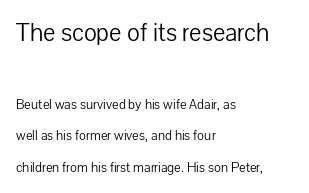
{"italic": "no", "bold": "no", "underline": "no", "align": "left", "line_spacing": "loose", "line_spacing_ratio": 2.24, "letter_spacing": "normal", "letter_spacing_em": 0.0, "larger_block": "first", "size_ratio": 1.86, "glyph_px": 26}
